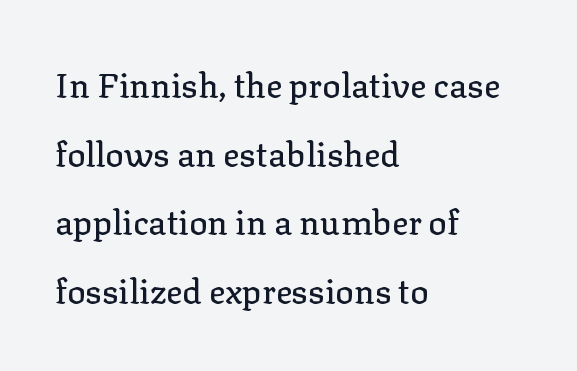
Observe the serifs anchoring each vertical stroke in this sample. The lettering holds an erect, upright posture throughout. Reading down the block, your eye returns to a fixed left position each line. Reading down the column, the eye jumps a long way to each next line. Lines of text with bare space underneath. The line texture is even and compact thanks to regular tracking.
